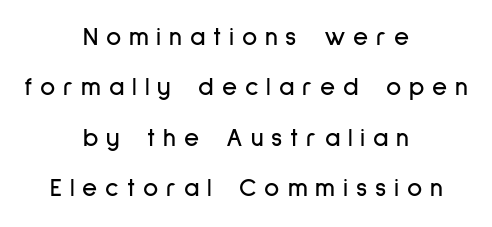
The image shows 26 px text type, upright; set centered, loose line spacing (1.94x), unusually wide letter spacing (+0.3 em), not underlined.
